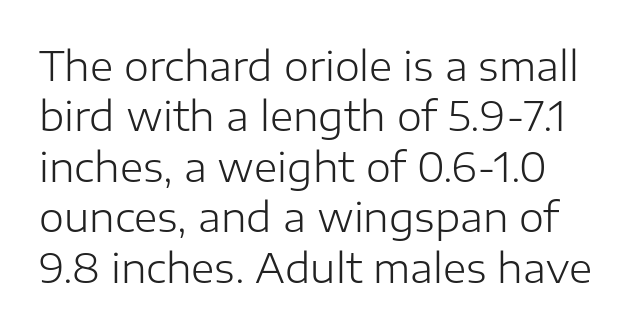
{"serif": "no", "italic": "no", "bold": "no", "weight": "light", "width": "normal", "stroke_contrast": "low", "x_height": "medium", "monospaced": "no", "underline": "no", "align": "left", "line_spacing": "normal", "line_spacing_ratio": 1.26, "letter_spacing": "normal", "letter_spacing_em": 0.0, "glyph_px": 40}
